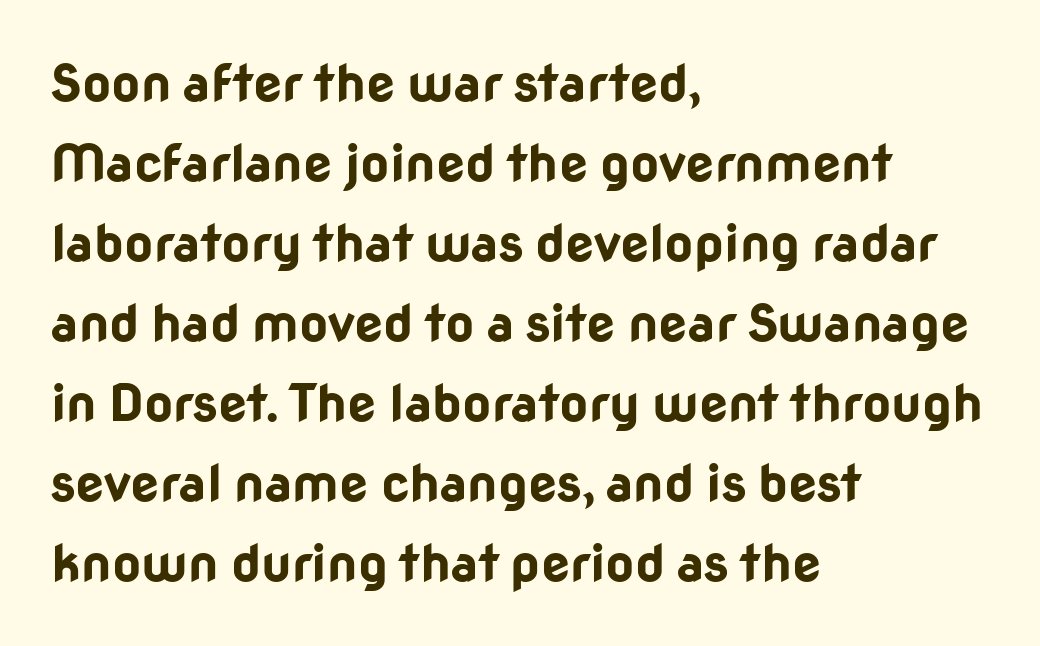
Visually the block forms a straight wall on the left and a jagged coastline on the right. Plain, unruled lines of type. These lines are rendered in a variable-pitch font. The gaps between neighbouring characters are ordinary and unremarkable. Horizontal bands of white between lines are of average thickness.
